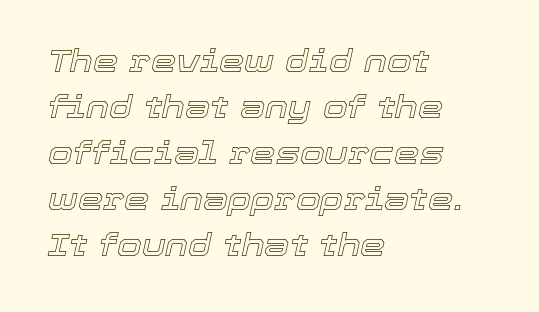
Compared with typical paragraphs, the rows here are spaced about the same. Here the designer chose a conventional face with non-uniform glyph widths. The zone under the glyphs is completely vacant. Tall strokes in this sample are angled rather than plumb. This rendering leaves character spacing at its baseline value. A student would call this left alignment; a typographer would say flush left, rag right.
